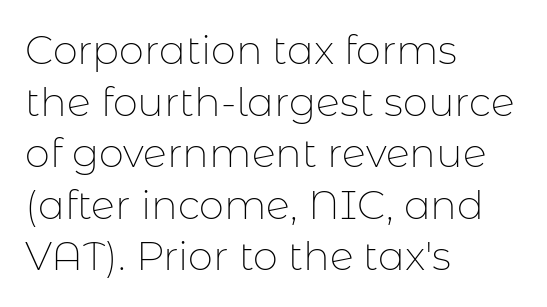
The image shows 40 px thin sans-serif type, upright; set left-aligned, normal line spacing (1.29x), normal letter spacing, not underlined; low stroke contrast and a medium x-height.
